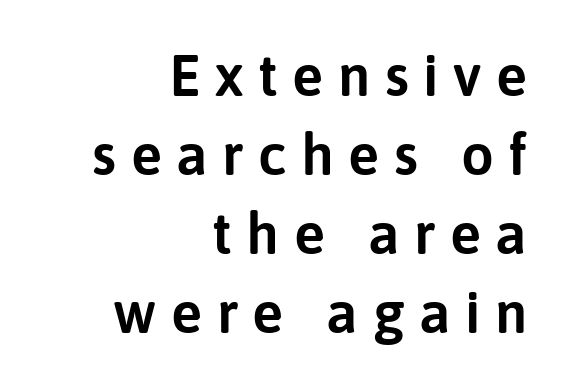
The image shows 58 px sans-serif type, upright; set right-aligned, normal line spacing (1.36x), unusually wide letter spacing (+0.25 em), not underlined; low stroke contrast and a medium x-height.
